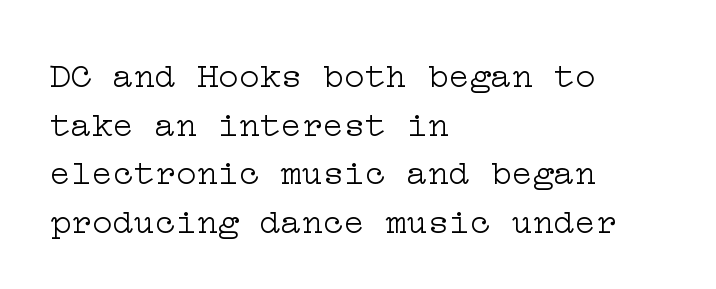
The image shows 35 px light, wide serif type, upright; set left-aligned, normal line spacing (1.39x), normal letter spacing, not underlined; low stroke contrast and a medium x-height.
